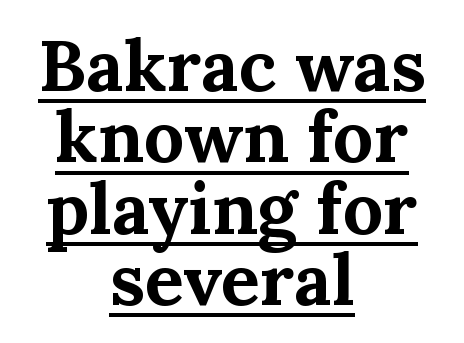
The image shows 72 px bold serif type, upright; set centered, tight line spacing (0.99x), normal letter spacing, underlined; medium stroke contrast and a medium x-height.
